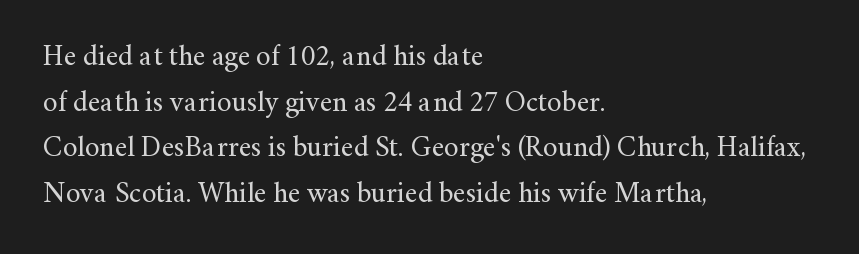
{"serif": "yes", "italic": "no", "bold": "no", "weight": "regular", "width": "normal", "stroke_contrast": "medium", "x_height": "small", "monospaced": "no", "underline": "no", "align": "left", "line_spacing": "normal", "line_spacing_ratio": 1.57, "letter_spacing": "normal", "letter_spacing_em": 0.0, "glyph_px": 29}
